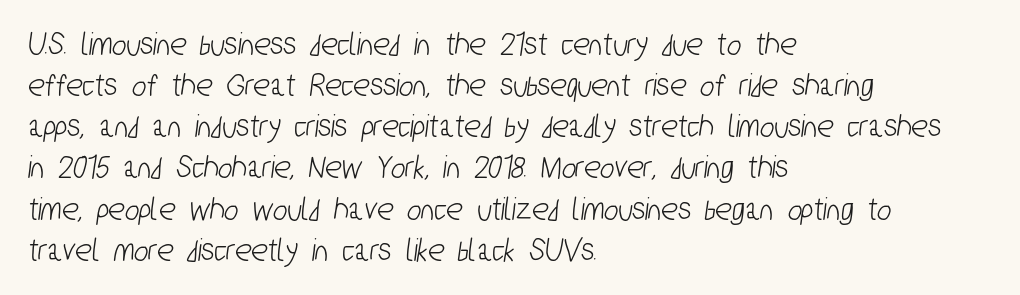
The text was rendered using a sans face with plain stroke endings. The letters advance in unequal steps, a hallmark of proportional type. Type without underlining. Which margin do the lines hug? The left one — the right edge is uneven.
